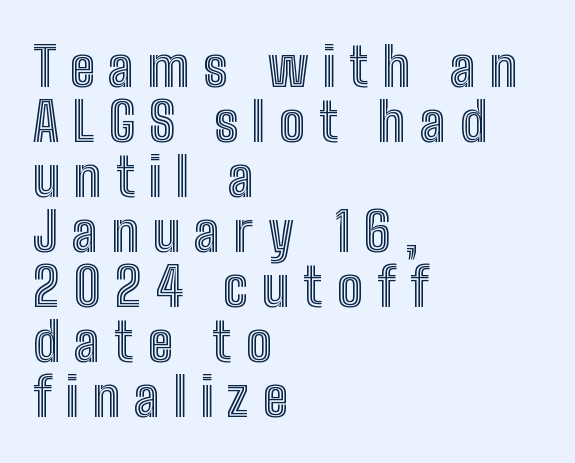
The image shows 54 px condensed type, upright; set left-aligned, tight line spacing (1.02x), unusually wide letter spacing (+0.26 em), not underlined; a medium x-height.
